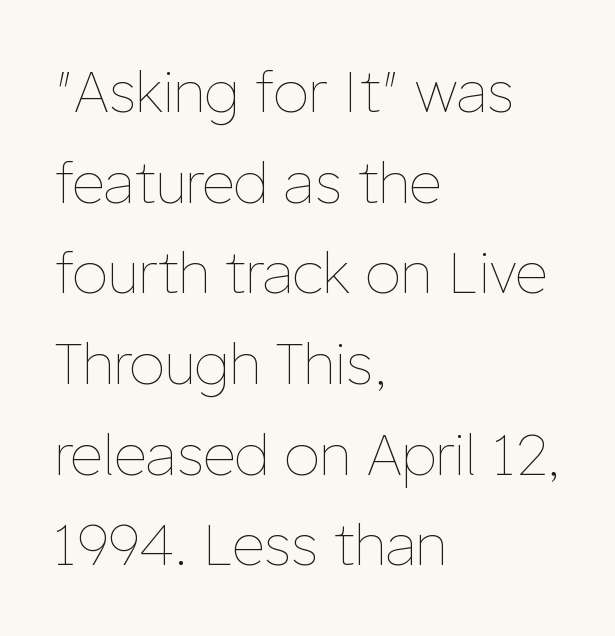
Q: Is the text bold? A: No.
Q: Is the text italic (slanted)? A: No, it is upright.
Q: Is the text underlined? A: No.
Q: How is the paragraph aligned? A: Left-aligned.
Q: Is the spacing between letters normal or unusually wide? A: Normal.
Q: Is the spacing between lines tight, normal or loose? A: Normal.
Q: Width (condensed, normal, or wide)? A: Normal.
Q: Stroke contrast? A: Low.
Q: x-height? A: Medium.
Q: Monospaced? A: No.
